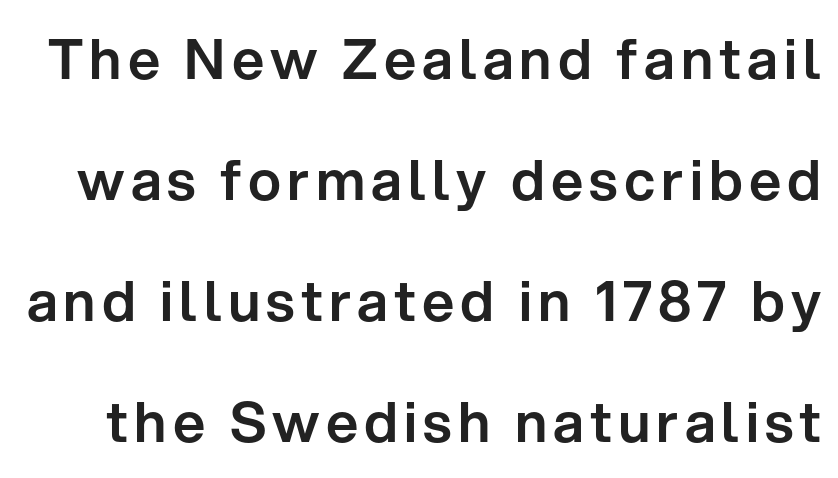
Q: Is the text italic (slanted)? A: No, it is upright.
Q: Is the typeface a serif or a sans-serif typeface? A: Sans-serif.
Q: Is the text underlined? A: No.
Q: Is the spacing between lines tight, normal or loose? A: Loose.
Q: Width (condensed, normal, or wide)? A: Normal.
Q: Stroke contrast? A: Low.
Q: x-height? A: Medium.
Q: Monospaced? A: No.
